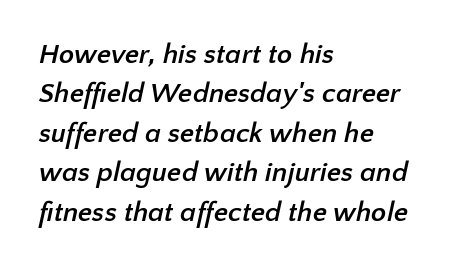
The image shows 28 px semibold sans-serif type; set left-aligned, normal line spacing (1.41x), normal letter spacing, not underlined; low stroke contrast and a medium x-height.
